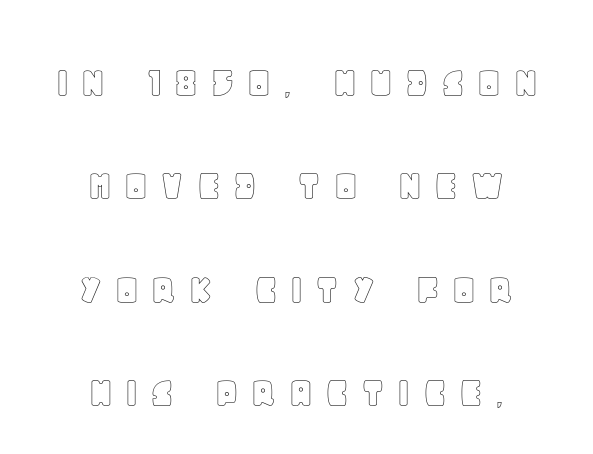
The image shows 45 px text type, upright; set centered, loose line spacing (2.3x), unusually wide letter spacing (+0.23 em), not underlined; a large x-height.
